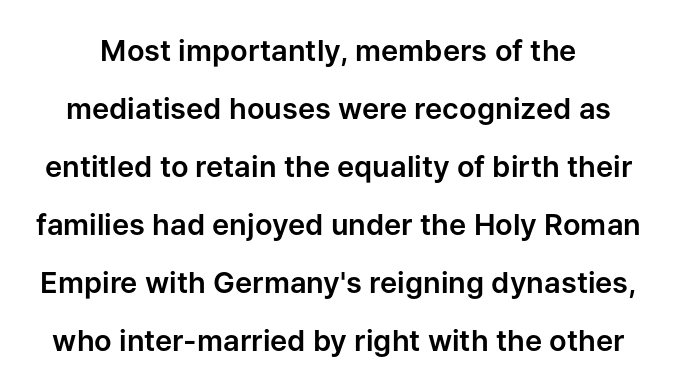
Q: Is the text italic (slanted)? A: No, it is upright.
Q: Is the typeface a serif or a sans-serif typeface? A: Sans-serif.
Q: Is the text underlined? A: No.
Q: Is the spacing between letters normal or unusually wide? A: Normal.
Q: Is the spacing between lines tight, normal or loose? A: Loose.
Q: Width (condensed, normal, or wide)? A: Normal.
Q: Stroke contrast? A: Low.
Q: x-height? A: Medium.
Q: Monospaced? A: No.
